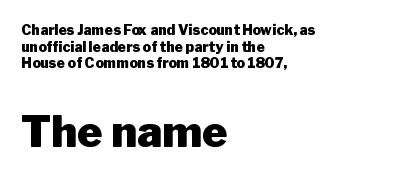
The image shows 43 px heavy sans-serif type, upright; set left-aligned, line spacing 1.19x, normal letter spacing, not underlined; the second (bottom) block is 3.07x larger; low stroke contrast and a medium x-height.
